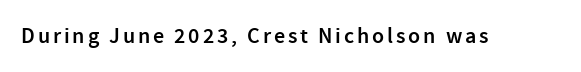
Q: Is the text bold? A: Semi-bold.
Q: Is the text italic (slanted)? A: No, it is upright.
Q: Is the text underlined? A: No.
